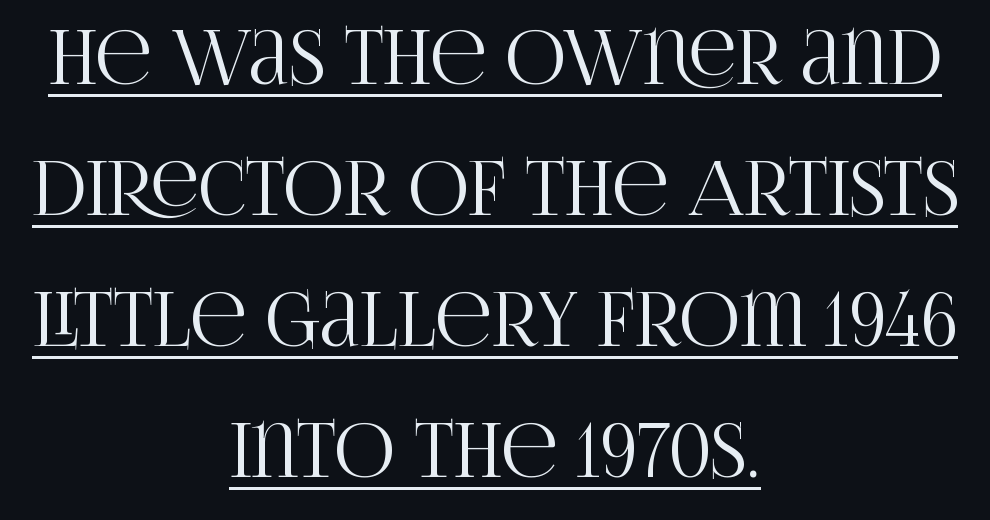
The image shows 74 px condensed serif type, upright; set centered, line spacing 1.77x, normal letter spacing, underlined; high stroke contrast and a large x-height.
